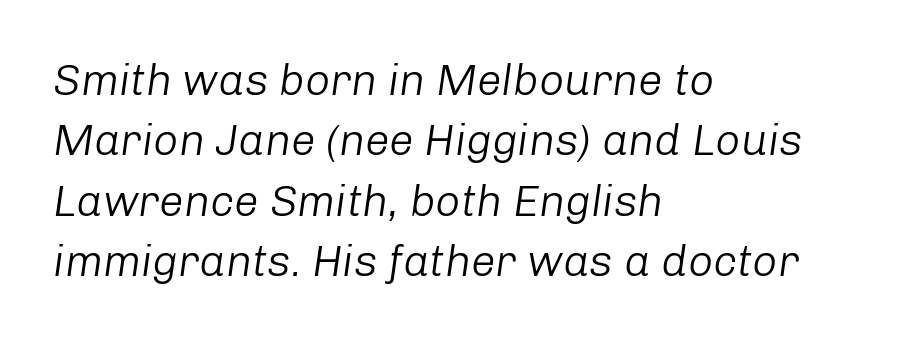
Evenly set lines give the paragraph a standard silhouette. The face used here is rendered with its standard letterfit. Italic? Definitely — the glyphs are oblique. The passage shown is not underscored anywhere.
